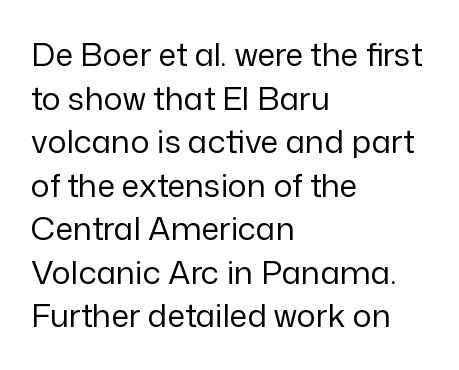
Q: Is the text bold? A: No.
Q: Is the text italic (slanted)? A: No, it is upright.
Q: Is the typeface a serif or a sans-serif typeface? A: Sans-serif.
Q: Is the text underlined? A: No.
Q: How is the paragraph aligned? A: Left-aligned.
Q: Is the spacing between letters normal or unusually wide? A: Normal.
Q: Is the spacing between lines tight, normal or loose? A: Normal.
Q: Width (condensed, normal, or wide)? A: Normal.
Q: Stroke contrast? A: Low.
Q: x-height? A: Medium.
Q: Monospaced? A: No.
